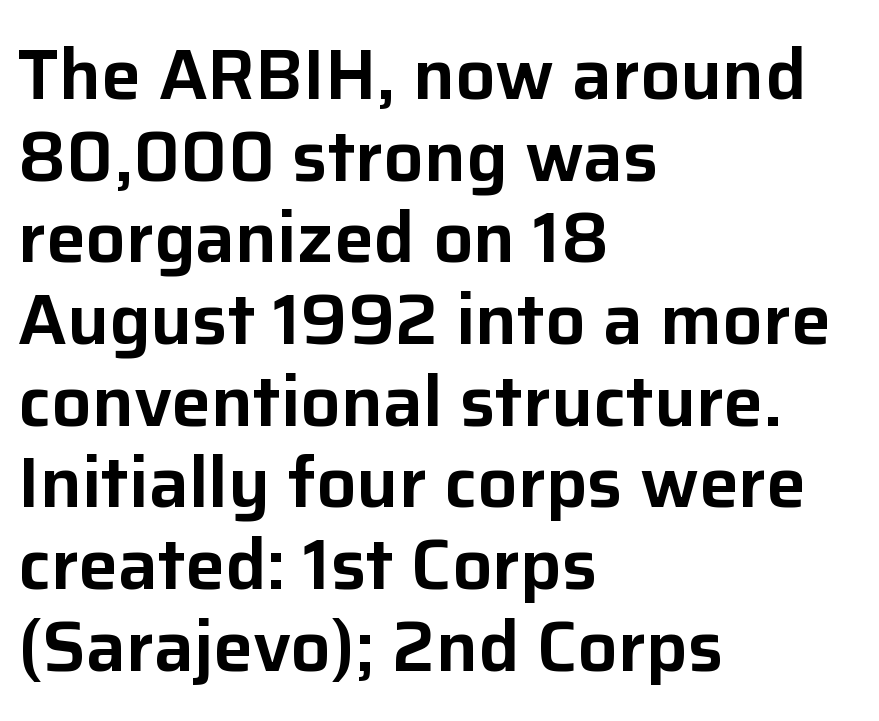
{"serif": "no", "italic": "no", "width": "normal", "stroke_contrast": "low", "x_height": "medium", "monospaced": "no", "underline": "no", "align": "left", "line_spacing": "tight", "line_spacing_ratio": 1.15, "letter_spacing": "normal", "letter_spacing_em": 0.0, "glyph_px": 71}
